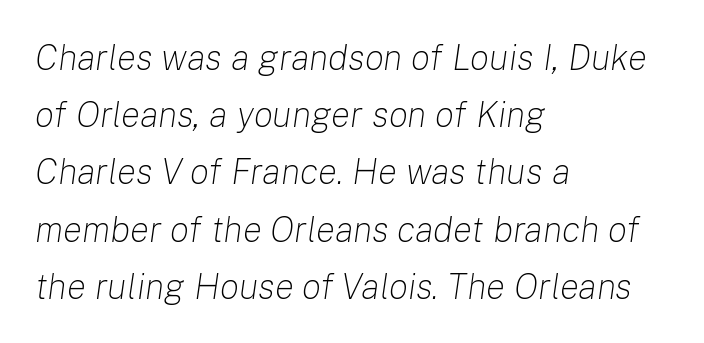
The typesetting does not lean heavy: it is not bold. This sample keeps an unexceptional amount of space between lines. Left-aligned paragraph, ragged on the right. Proportional: the letters do not fall into vertical columns.
